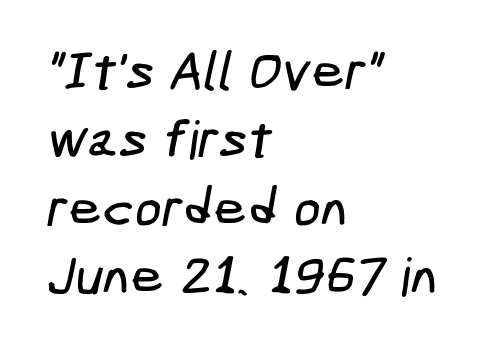
The image shows 53 px condensed sans-serif type; set left-aligned, normal line spacing (1.29x), normal letter spacing, not underlined; low stroke contrast and a medium x-height.
